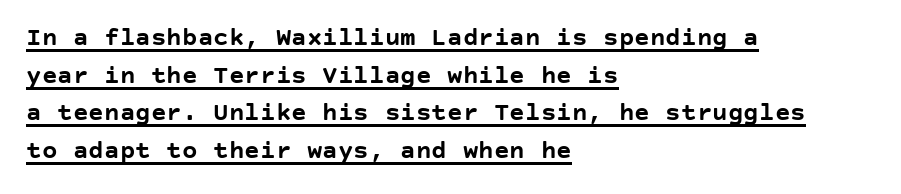
The image shows 26 px bold type, upright; set left-aligned, normal line spacing (1.45x), normal letter spacing, underlined.
